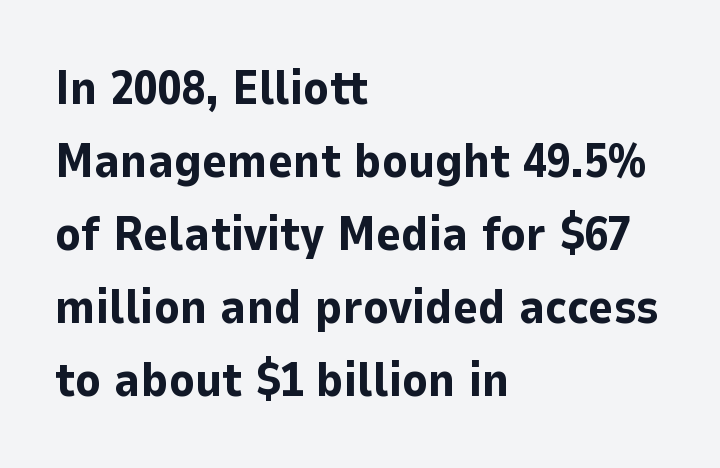
Think of a printed novel: that variable character pitch is what you see here. Rule under the text: the space is simply empty. The type is set solid horizontally, with unmodified tracking. Notice how thick the strokes are: this is what a full bold looks like.
